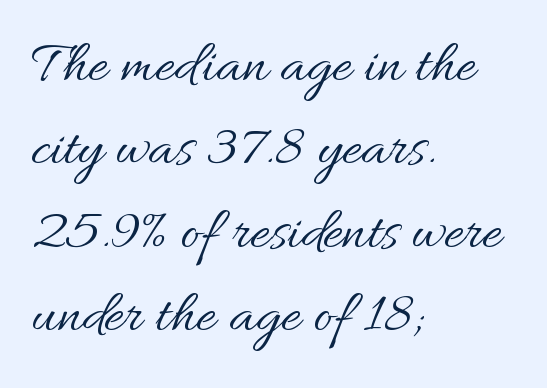
The image shows 60 px regular-weight type; set left-aligned, normal line spacing (1.39x), normal letter spacing, not underlined; medium stroke contrast and a small x-height.
